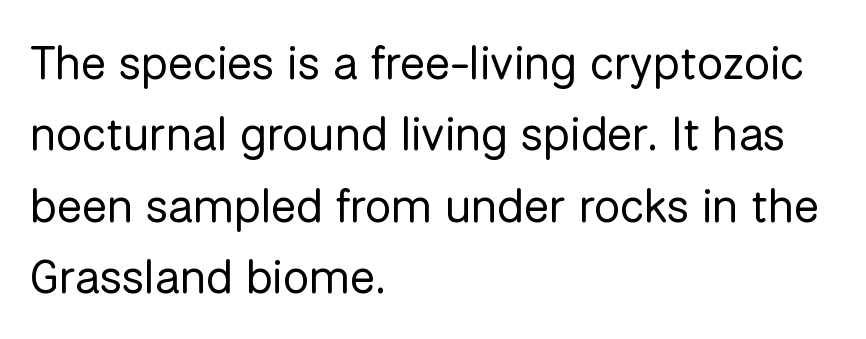
Q: Is the text bold? A: No.
Q: Is the text italic (slanted)? A: No, it is upright.
Q: Is the typeface a serif or a sans-serif typeface? A: Sans-serif.
Q: Is the text underlined? A: No.
Q: How is the paragraph aligned? A: Left-aligned.
Q: Is the spacing between letters normal or unusually wide? A: Normal.
Q: Is the spacing between lines tight, normal or loose? A: Normal.
Q: Width (condensed, normal, or wide)? A: Normal.
Q: Stroke contrast? A: Low.
Q: x-height? A: Medium.
Q: Monospaced? A: No.
